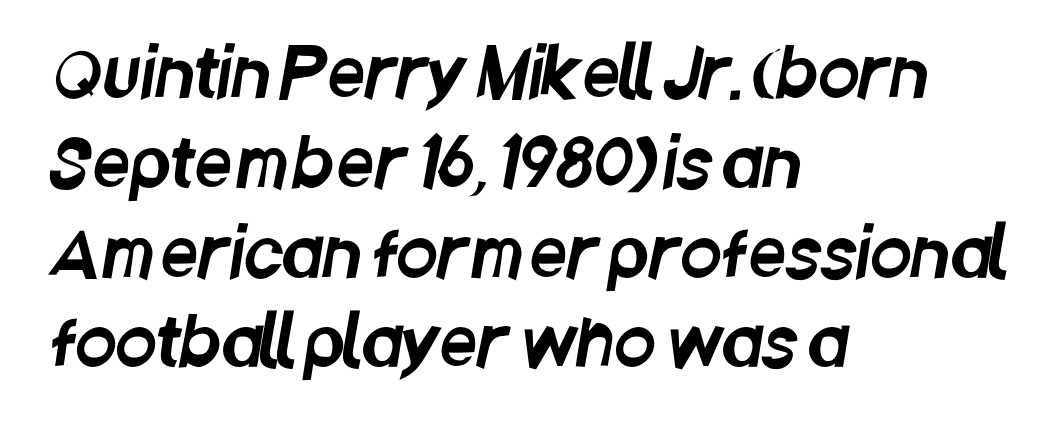
Q: Is the typeface a serif or a sans-serif typeface? A: Sans-serif.
Q: Is the text underlined? A: No.
Q: How is the paragraph aligned? A: Left-aligned.
Q: Is the spacing between letters normal or unusually wide? A: Normal.
Q: Is the spacing between lines tight, normal or loose? A: Normal.
Q: Width (condensed, normal, or wide)? A: Condensed.
Q: Stroke contrast? A: Low.
Q: x-height? A: Large.
Q: Monospaced? A: No.
